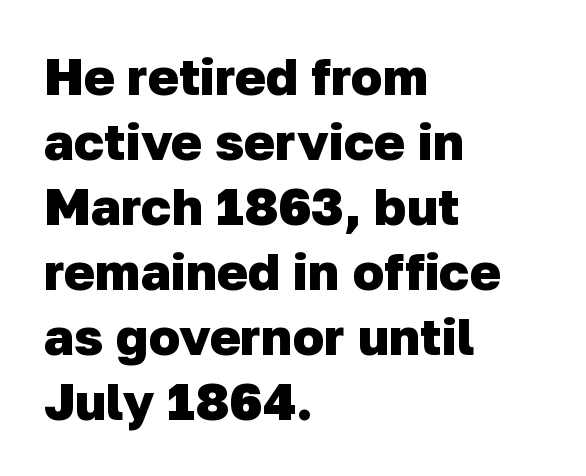
Q: Is the text bold? A: Yes.
Q: Is the typeface a serif or a sans-serif typeface? A: Sans-serif.
Q: Is the text underlined? A: No.
Q: How is the paragraph aligned? A: Left-aligned.
Q: Is the spacing between letters normal or unusually wide? A: Normal.
Q: Is the spacing between lines tight, normal or loose? A: Normal.
Q: Width (condensed, normal, or wide)? A: Normal.
Q: Stroke contrast? A: Low.
Q: x-height? A: Medium.
Q: Monospaced? A: No.
